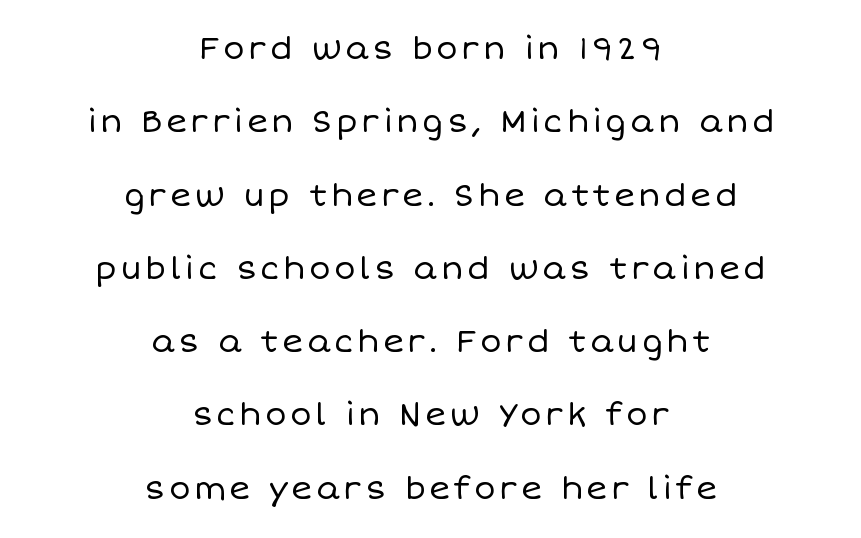
Plain, unruled lines of type. You could not count columns in this text — the font is proportionally spaced. Posture: vertical. This reads as an unemphasized weight, regular at the heaviest. Every row of glyphs is offset so its center matches the block's center. Interline gaps are noticeably wide in this sample.
